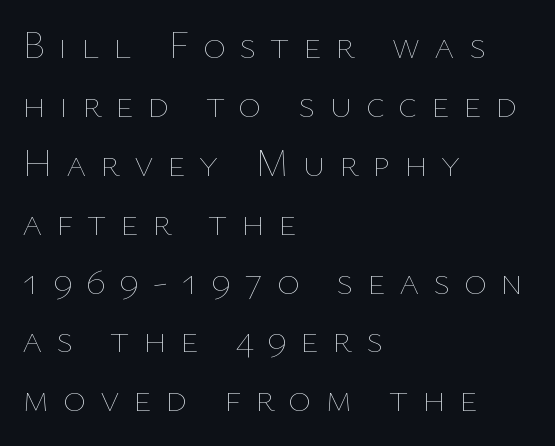
The image shows 39 px thin type, upright; set left-aligned, normal line spacing (1.51x), unusually wide letter spacing (+0.35 em), not underlined; low stroke contrast and a medium x-height.
